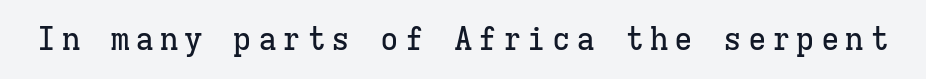
This is the regular roman posture of the typeface. The face used here is monospaced, like something from a code editor. Stroke terminals: seriffed. Decoration check: the copy has no underline.
